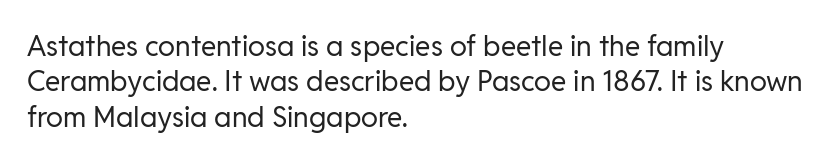
Each letter's strokes conclude bluntly, with no projecting serifs. Line starts are locked; line ends wander. This reads as an unemphasized weight, regular at the heaviest. Does extra space separate the letters? No, they use regular spacing.
